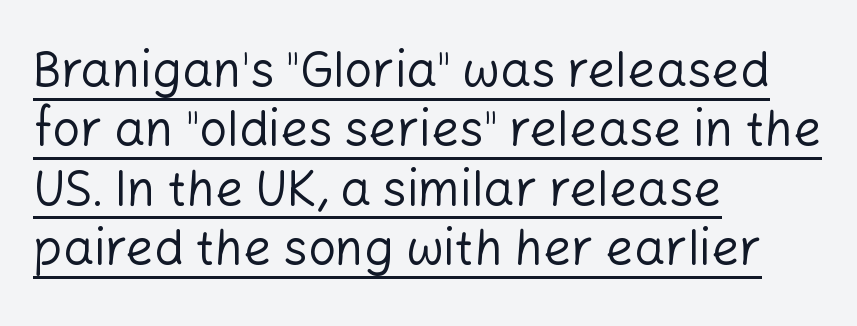
Think of a printed novel: that variable character pitch is what you see here. This is not heavy type; no bold has been used. The words here are underlined. Style check: upright.
